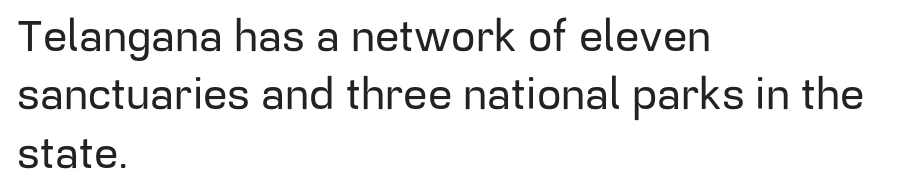
{"serif": "no", "italic": "no", "width": "normal", "stroke_contrast": "low", "x_height": "medium", "monospaced": "no", "underline": "no", "align": "left", "line_spacing": "normal", "line_spacing_ratio": 1.36, "letter_spacing": "normal", "letter_spacing_em": 0.0, "glyph_px": 43}
